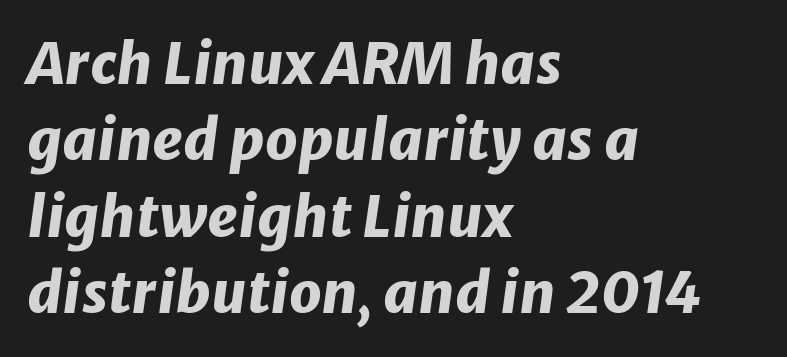
In CSS terms this would be text-align: left. No extra tracking has been applied to these lines. Its strokes are broad and dark, the hallmark of bold type. The lines sit at an ordinary, default distance from one another.
